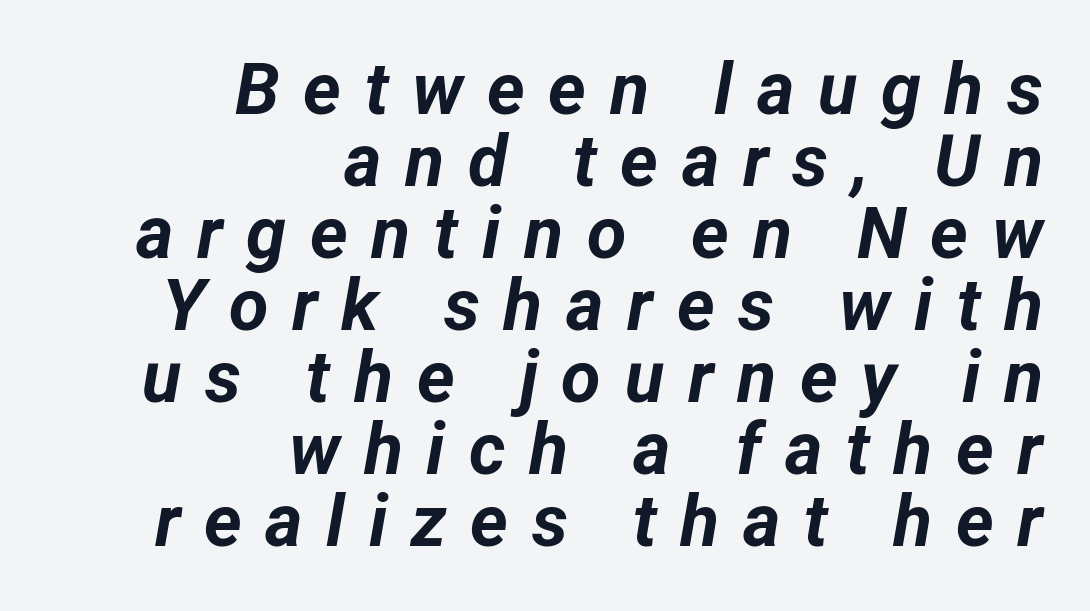
The text carries the slant typical of an italic or oblique font. This rendering widens character spacing well past its baseline value. The zone under the glyphs is completely vacant. You could not count columns in this text — the font is proportionally spaced.
